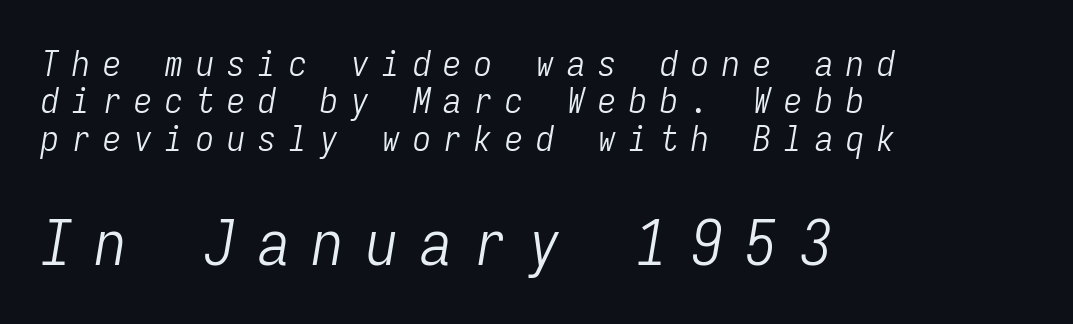
The image shows 63 px light, condensed type, italic (leaning right), monospaced; set left-aligned, tight line spacing (1.04x), unusually wide letter spacing (+0.36 em), not underlined; the second (bottom) block is 1.75x larger; low stroke contrast and a medium x-height.
